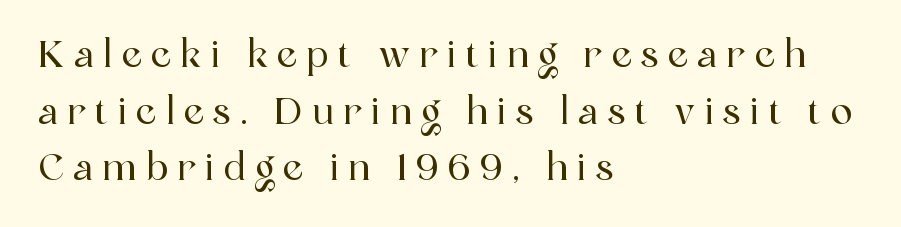
The image shows 36 px serif type, upright; set left-aligned, normal line spacing (1.57x), unusually wide letter spacing (+0.26 em), not underlined; a medium x-height.
